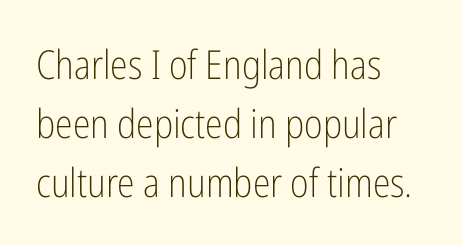
The image shows 40 px light, condensed sans-serif type, upright; set left-aligned, normal line spacing (1.47x), normal letter spacing, not underlined; low stroke contrast and a medium x-height.
